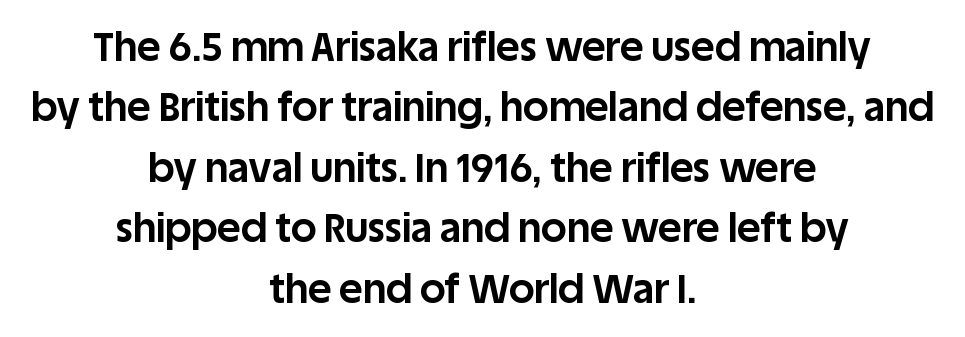
{"serif": "no", "italic": "no", "bold": "yes", "weight": "bold", "width": "normal", "stroke_contrast": "low", "x_height": "large", "monospaced": "no", "underline": "no", "align": "center", "line_spacing": "normal", "line_spacing_ratio": 1.51, "letter_spacing": "normal", "letter_spacing_em": 0.0, "glyph_px": 40}
